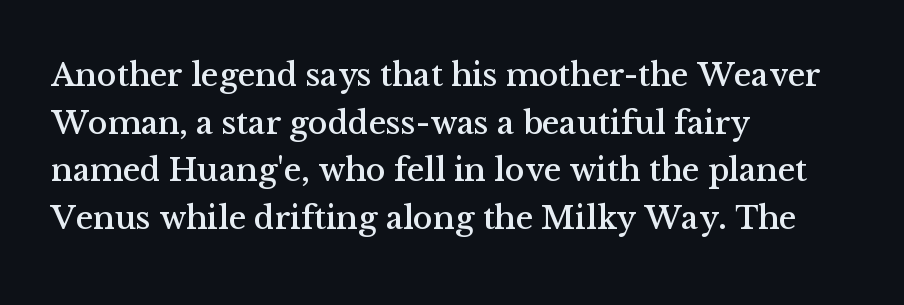
Notice how descenders clear the ascenders below comfortably — that's standard leading. Letters rest on an invisible, unmarked baseline. Letter spacing: default. The specimen reads as upright at a glance. I'd call this a serif setting — the letters wear small feet. Each letter keeps its own natural width here, so spacing adapts to shape.
